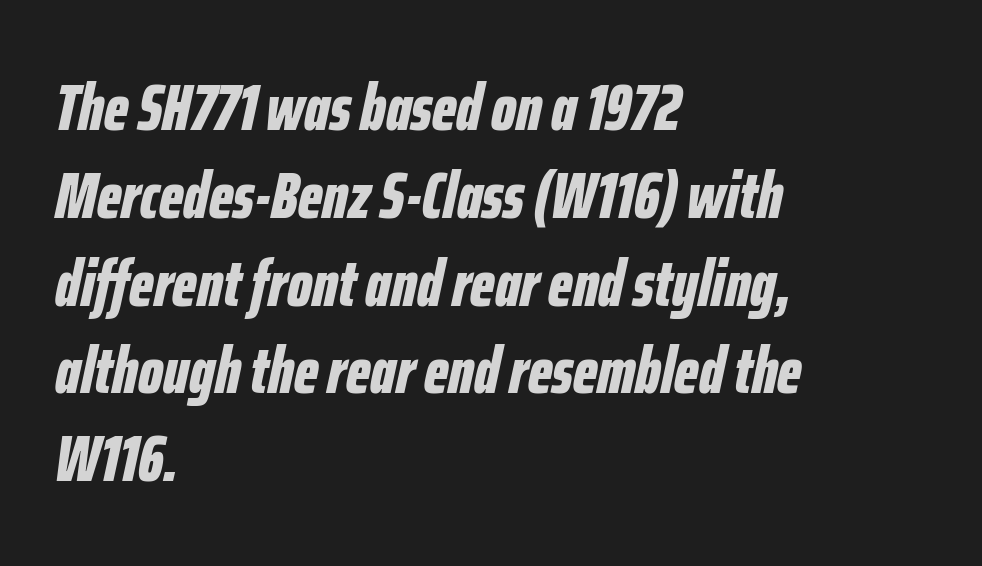
Q: Is the text bold? A: Yes.
Q: Is the text italic (slanted)? A: Yes, it leans right by about 12 degrees.
Q: Is the text underlined? A: No.
Q: How is the paragraph aligned? A: Left-aligned.
Q: Is the spacing between letters normal or unusually wide? A: Normal.
Q: Is the spacing between lines tight, normal or loose? A: Normal.
Q: Width (condensed, normal, or wide)? A: Condensed.
Q: Stroke contrast? A: Low.
Q: x-height? A: Medium.
Q: Monospaced? A: No.
